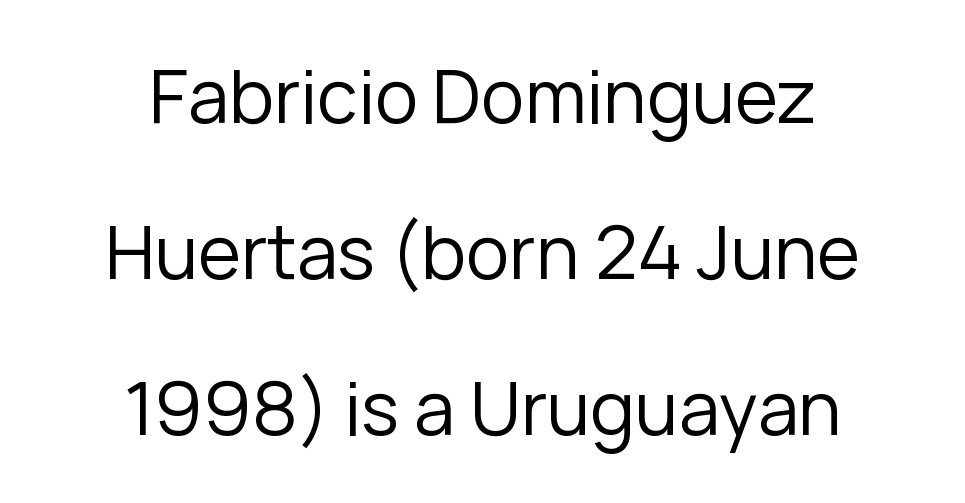
The image shows 73 px regular-weight sans-serif type, upright; set centered, loose line spacing (2.14x), normal letter spacing, not underlined; low stroke contrast and a medium x-height.
